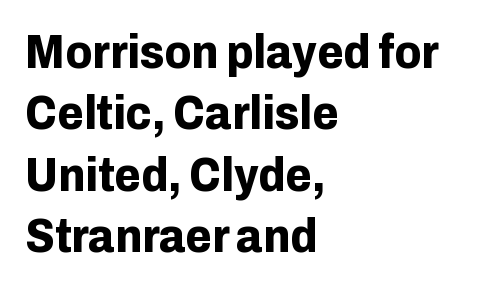
Q: Is the text bold? A: Yes.
Q: Is the text italic (slanted)? A: No, it is upright.
Q: Is the typeface a serif or a sans-serif typeface? A: Sans-serif.
Q: Is the text underlined? A: No.
Q: How is the paragraph aligned? A: Left-aligned.
Q: Is the spacing between letters normal or unusually wide? A: Normal.
Q: Is the spacing between lines tight, normal or loose? A: Normal.
Q: Width (condensed, normal, or wide)? A: Normal.
Q: Stroke contrast? A: Low.
Q: x-height? A: Medium.
Q: Monospaced? A: No.
